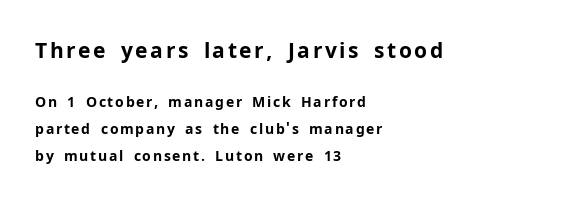
{"italic": "no", "bold": "yes", "underline": "no", "align": "left", "line_spacing": "loose", "line_spacing_ratio": 1.93, "larger_block": "first", "size_ratio": 1.5, "glyph_px": 21}
